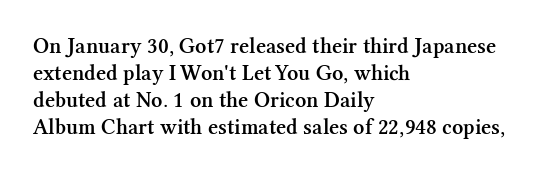
The image shows 22 px text type, upright; set left-aligned, line spacing 1.23x, normal letter spacing, not underlined.
